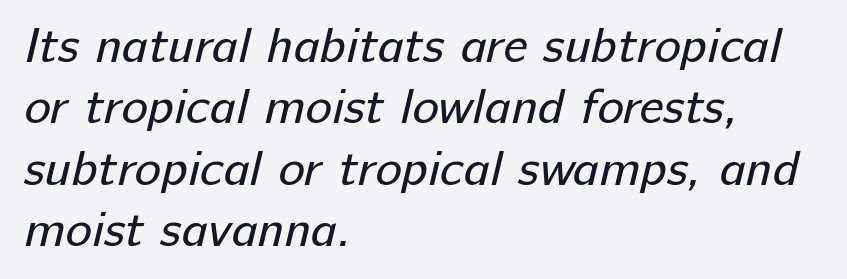
{"serif": "no", "bold": "no", "weight": "regular", "width": "normal", "stroke_contrast": "low", "x_height": "medium", "monospaced": "no", "underline": "no", "align": "left", "line_spacing_ratio": 1.23, "letter_spacing": "normal", "letter_spacing_em": 0.0, "glyph_px": 50}
